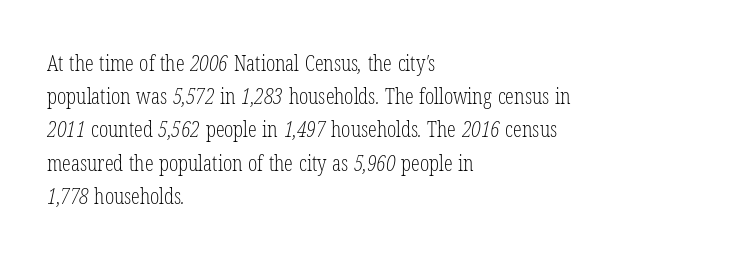
The image shows 22 px text type; set left-aligned, normal line spacing (1.51x), normal letter spacing, not underlined.
